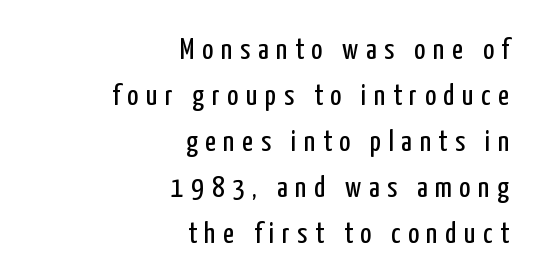
The image shows 30 px regular-weight, condensed sans-serif type, upright; set right-aligned, normal line spacing (1.53x), unusually wide letter spacing (+0.25 em), not underlined; low stroke contrast and a medium x-height.
